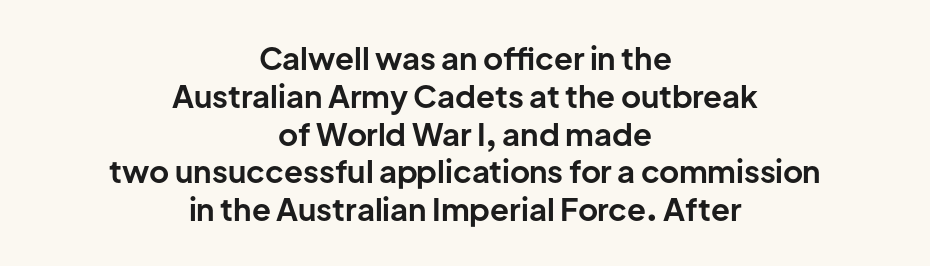
These lines carry a lot of weight — the face is fully bold. These lines keep a tight, regular rhythm from letter to letter. Examine the stroke ends and you'll find no serifs. The words here are not underlined.
